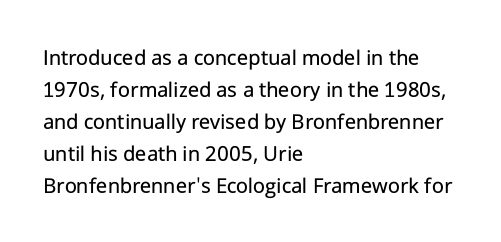
{"italic": "no", "bold": "no", "underline": "no", "align": "left", "line_spacing": "normal", "line_spacing_ratio": 1.39, "letter_spacing": "normal", "letter_spacing_em": 0.0, "glyph_px": 23}
